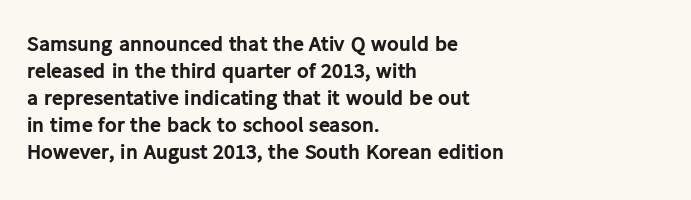
The setting favours the left margin, as ordinary paragraphs usually do. The strip under each line holds only bare page. Every letter is thick-stroked: bold, no question. In terms of posture, this sample is upright. Is the letter spacing exaggerated? No — it looks like the ordinary default.
